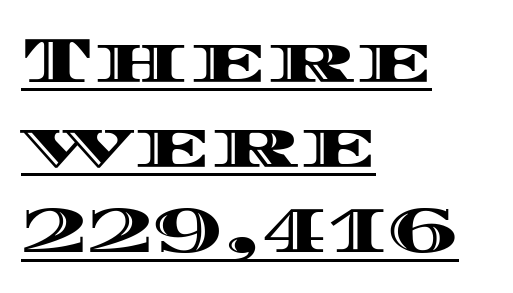
Regarding leading, the lines here are spaced in the standard way. Inter-character spacing is left at the font's built-in metrics. A typographer would call this underscored text. Proportional: the letters do not fall into vertical columns. The typesetter chose a ragged-right arrangement here. Ascenders rise straight up at ninety degrees.
